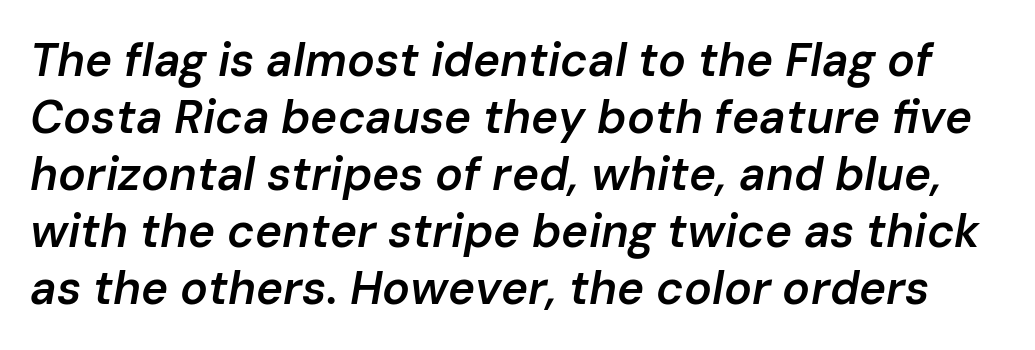
Q: Is the text bold? A: Semi-bold.
Q: Is the text italic (slanted)? A: Yes, it leans right by about 10 degrees.
Q: Is the text underlined? A: No.
Q: Is the spacing between letters normal or unusually wide? A: Normal.
Q: Width (condensed, normal, or wide)? A: Normal.
Q: Stroke contrast? A: Low.
Q: x-height? A: Medium.
Q: Monospaced? A: No.
